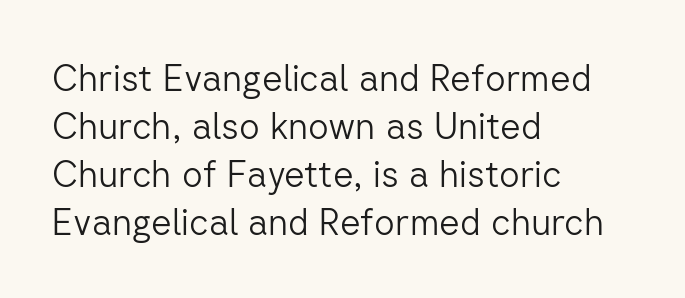
{"serif": "no", "italic": "no", "bold": "no", "weight": "light", "width": "normal", "stroke_contrast": "low", "x_height": "medium", "monospaced": "no", "underline": "no", "align": "left", "line_spacing": "normal", "line_spacing_ratio": 1.33, "letter_spacing": "normal", "letter_spacing_em": 0.0, "glyph_px": 36}
